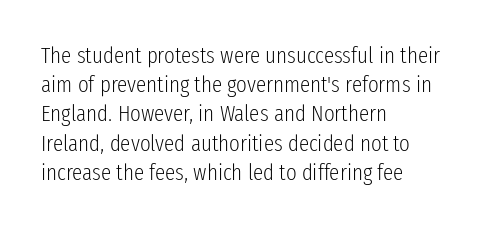
The image shows 23 px text type, upright; set left-aligned, normal line spacing (1.27x), normal letter spacing, not underlined.
